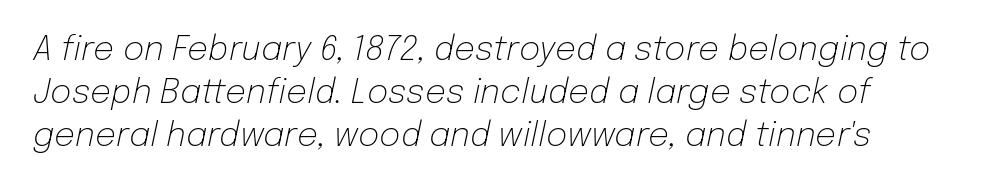
{"italic": "yes", "lean": "right", "slant_degrees": 12, "bold": "no", "weight": "light", "width": "normal", "stroke_contrast": "low", "x_height": "medium", "monospaced": "no", "underline": "no", "line_spacing": "normal", "line_spacing_ratio": 1.31, "letter_spacing": "normal", "letter_spacing_em": 0.0, "glyph_px": 33}
